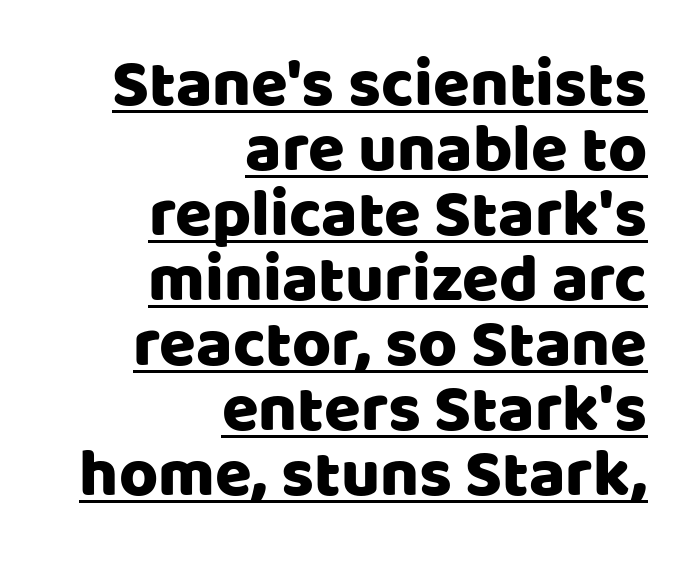
{"serif": "no", "italic": "no", "width": "normal", "stroke_contrast": "low", "x_height": "large", "monospaced": "no", "underline": "yes", "align": "right", "line_spacing": "tight", "line_spacing_ratio": 0.97, "letter_spacing": "normal", "letter_spacing_em": 0.0, "glyph_px": 67}
